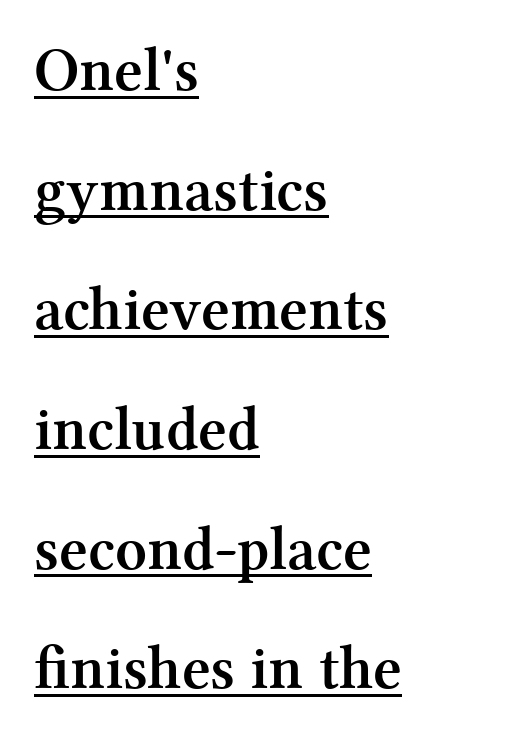
{"serif": "yes", "italic": "no", "bold": "yes", "weight": "semibold", "width": "normal", "stroke_contrast": "medium", "x_height": "medium", "monospaced": "no", "underline": "yes", "align": "left", "line_spacing": "loose", "line_spacing_ratio": 1.93, "letter_spacing": "normal", "letter_spacing_em": 0.0, "glyph_px": 62}
